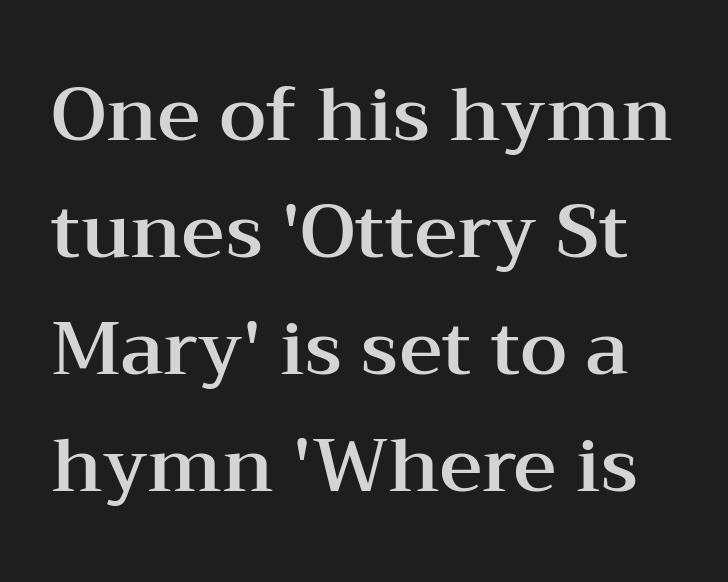
Q: Is the text italic (slanted)? A: No, it is upright.
Q: Is the typeface a serif or a sans-serif typeface? A: Serif.
Q: Is the text underlined? A: No.
Q: Is the spacing between letters normal or unusually wide? A: Normal.
Q: Is the spacing between lines tight, normal or loose? A: Normal.
Q: Width (condensed, normal, or wide)? A: Wide.
Q: Stroke contrast? A: Medium.
Q: x-height? A: Medium.
Q: Monospaced? A: No.
